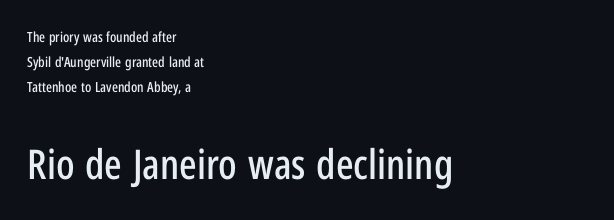
{"serif": "no", "italic": "no", "width": "condensed", "stroke_contrast": "low", "x_height": "medium", "monospaced": "no", "underline": "no", "align": "left", "line_spacing_ratio": 1.8, "letter_spacing": "normal", "letter_spacing_em": 0.0, "larger_block": "second", "size_ratio": 2.93, "glyph_px": 41}
